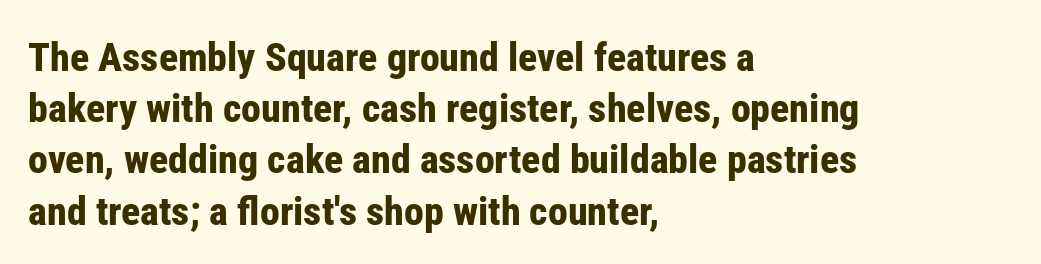
The designer left line spacing at the default. Visually the block forms a straight wall on the left and a jagged coastline on the right. Is this a fixed-width face? No — the glyphs have proportional, varying widths. Characters remain perfectly vertical along every line. Font category for this specimen: sans-serif. The foot of each line stays bare and open.
